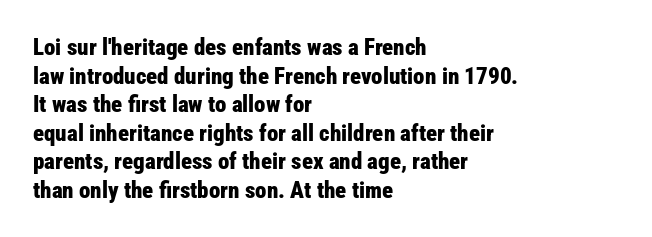
The image shows 23 px bold type, upright; set left-aligned, line spacing 1.24x, normal letter spacing, not underlined.
